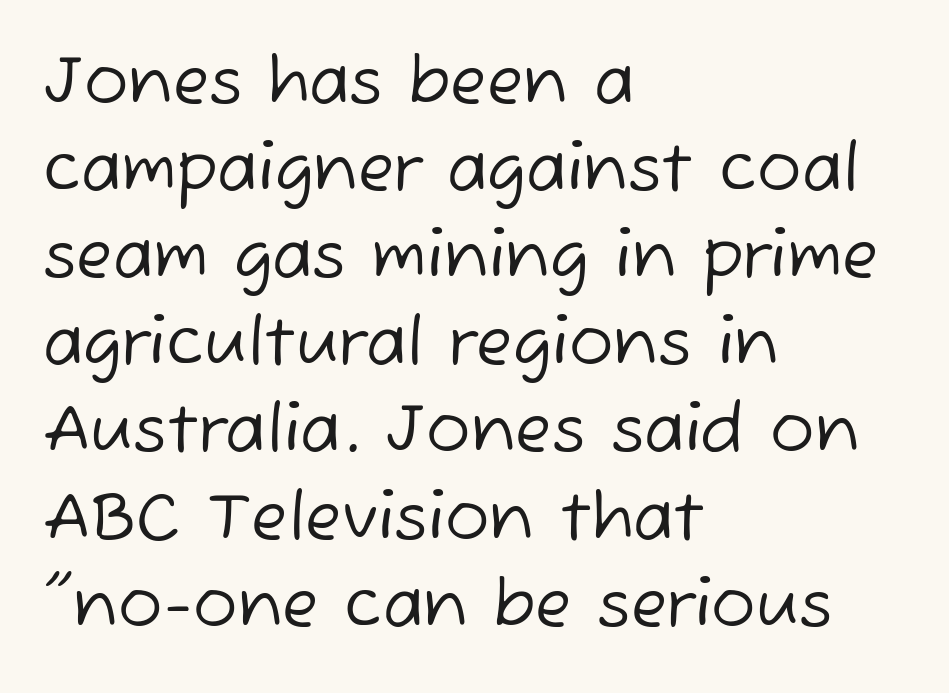
{"serif": "no", "bold": "no", "weight": "regular", "width": "normal", "stroke_contrast": "low", "x_height": "medium", "monospaced": "no", "underline": "no", "align": "left", "line_spacing": "normal", "line_spacing_ratio": 1.32, "letter_spacing": "normal", "letter_spacing_em": 0.0, "glyph_px": 66}
